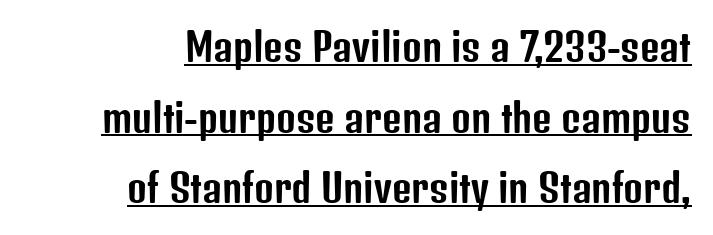
{"serif": "no", "italic": "no", "width": "condensed", "stroke_contrast": "low", "x_height": "medium", "monospaced": "no", "underline": "yes", "align": "right", "line_spacing_ratio": 1.86, "letter_spacing": "normal", "letter_spacing_em": 0.0, "glyph_px": 38}
